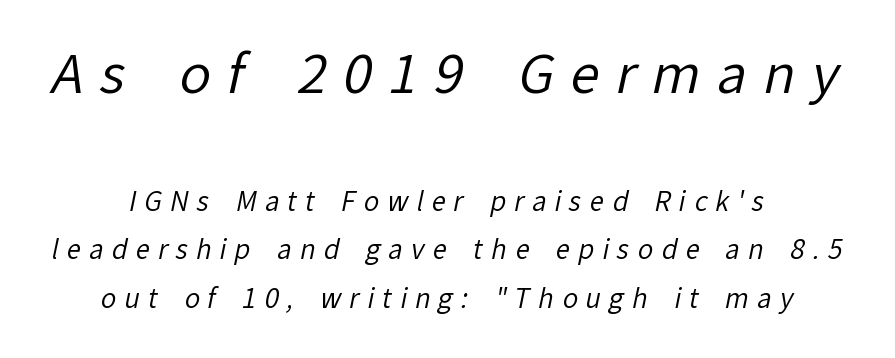
Compared with a typical body face, this is equally light or lighter still. Tracking here is generous; glyphs stand well apart from one another. This sample uses a sans-serif face. The letters in the upper block stand taller than those in the block below. Think of a printed novel: that variable character pitch is what you see here. Words float on clear page, feet unadorned.
